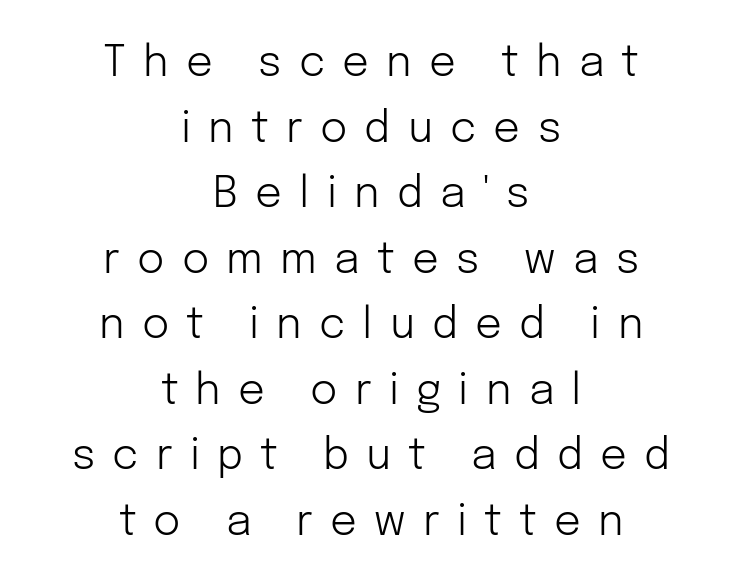
The font sits on the lighter half of the weight spectrum, regular included. Rows of type keep a routine distance in the vertical direction. Typographically, this falls in the sans-serif category. Do the letters lean? They stand straight. Character widths vary here, with narrow letters taking less room than wide ones. The area under the type is left untouched.
